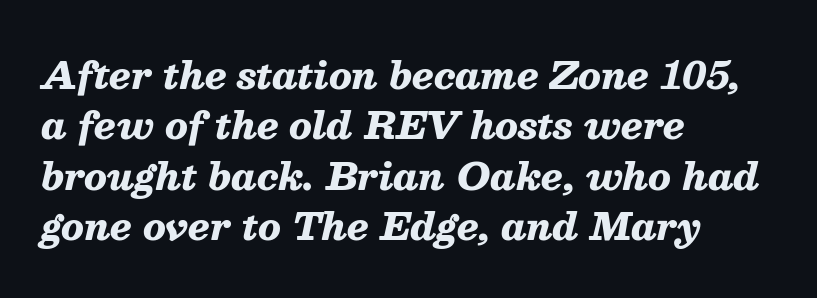
The image shows 37 px heavy type, italic (leaning right); set left-aligned, normal line spacing (1.36x), normal letter spacing, not underlined; medium stroke contrast and a medium x-height.
